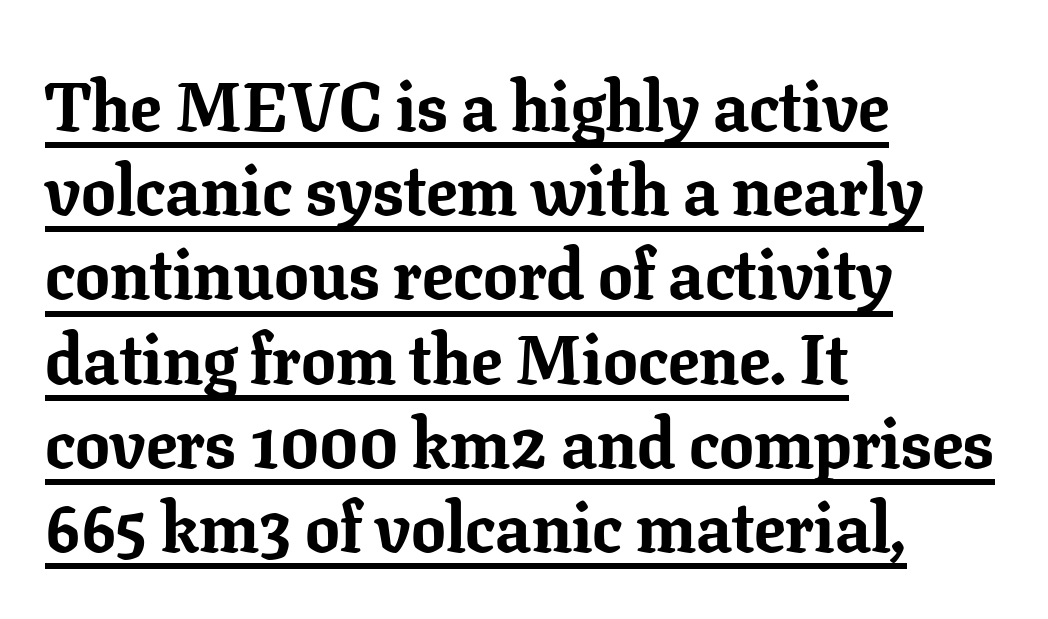
The image shows 69 px bold serif type, upright; set left-aligned, line spacing 1.22x, normal letter spacing, underlined; low stroke contrast and a medium x-height.
